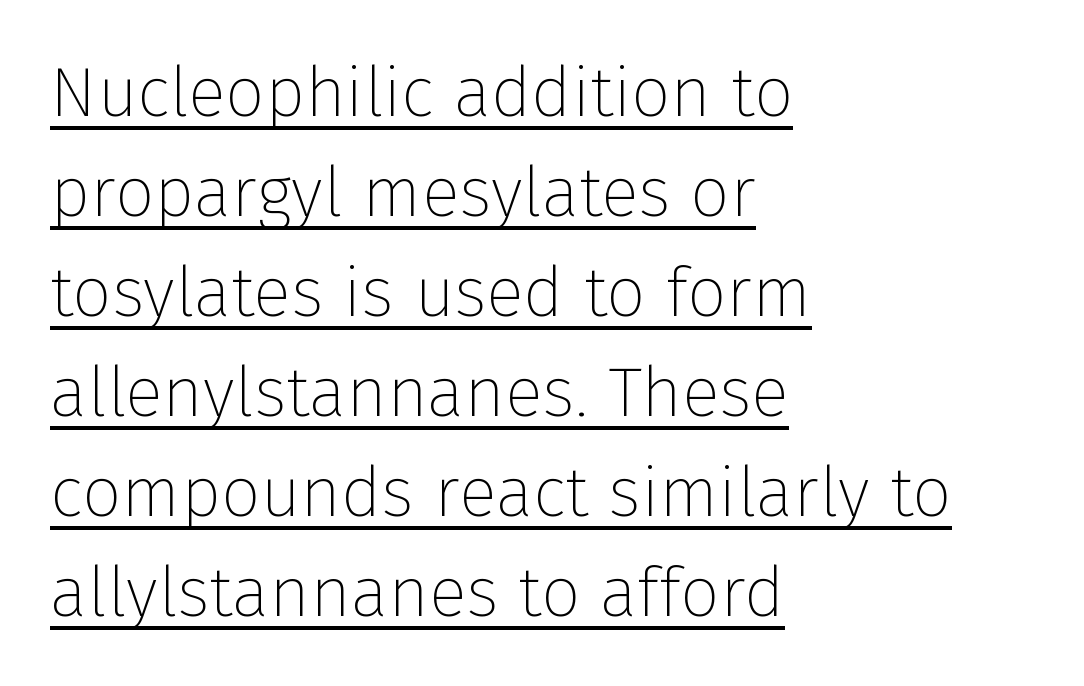
{"serif": "no", "italic": "no", "bold": "no", "weight": "thin", "width": "normal", "stroke_contrast": "low", "x_height": "medium", "monospaced": "no", "underline": "yes", "align": "left", "line_spacing": "normal", "line_spacing_ratio": 1.43, "letter_spacing": "normal", "letter_spacing_em": 0.0, "glyph_px": 70}
